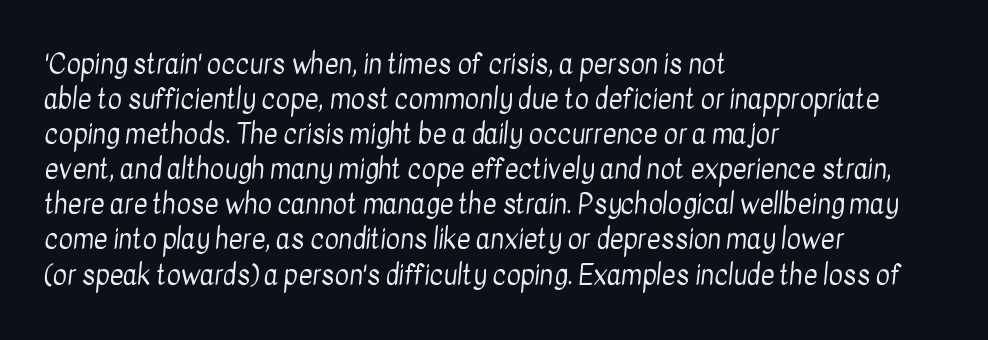
{"bold": "no", "underline": "no", "align": "left", "line_spacing": "normal", "line_spacing_ratio": 1.3, "letter_spacing": "normal", "letter_spacing_em": 0.0, "glyph_px": 27}
